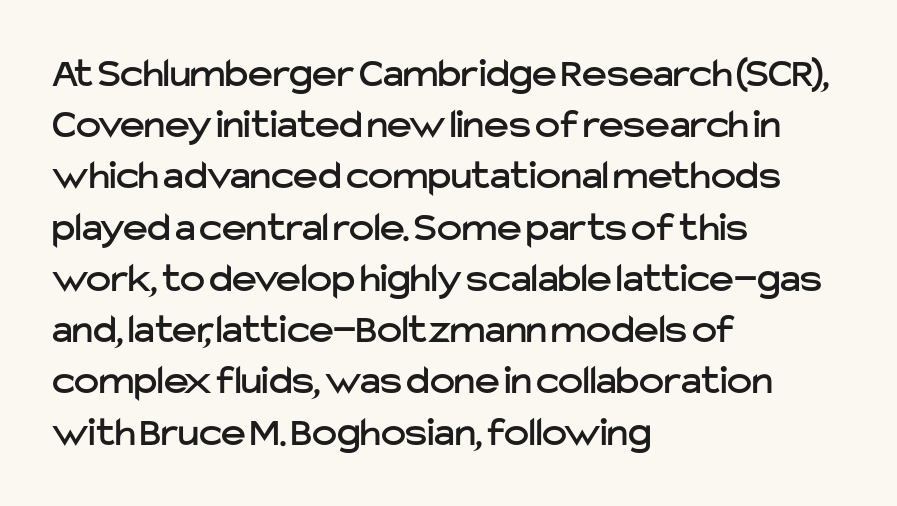
Q: Is the text italic (slanted)? A: No, it is upright.
Q: Is the typeface a serif or a sans-serif typeface? A: Sans-serif.
Q: Is the text underlined? A: No.
Q: How is the paragraph aligned? A: Left-aligned.
Q: Is the spacing between letters normal or unusually wide? A: Normal.
Q: Width (condensed, normal, or wide)? A: Normal.
Q: Stroke contrast? A: Low.
Q: x-height? A: Medium.
Q: Monospaced? A: No.
